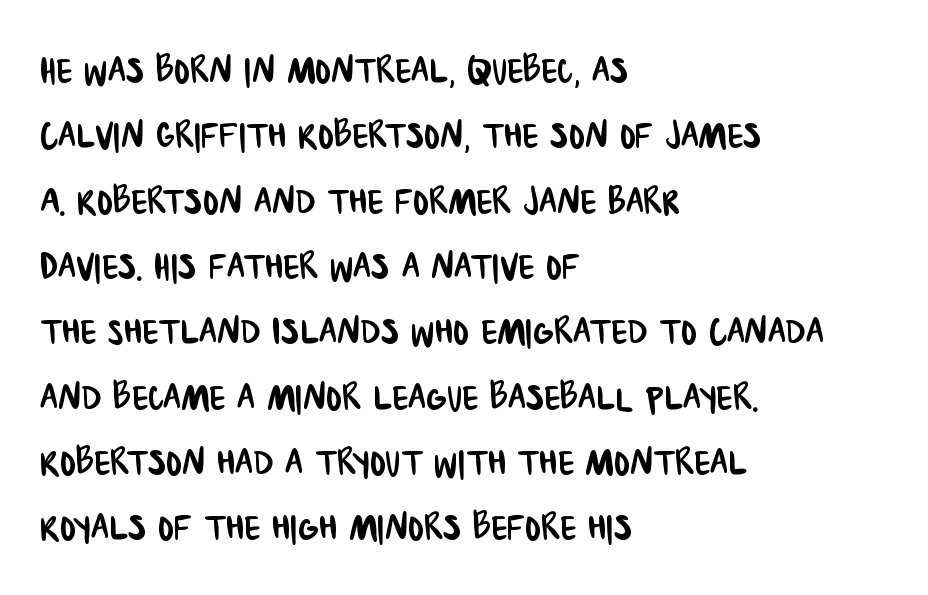
The face used here is rendered with its standard letterfit. A sans-serif font was chosen for this passage. You could not count columns in this text — the font is proportionally spaced. The string is rendered with underlining switched off.
